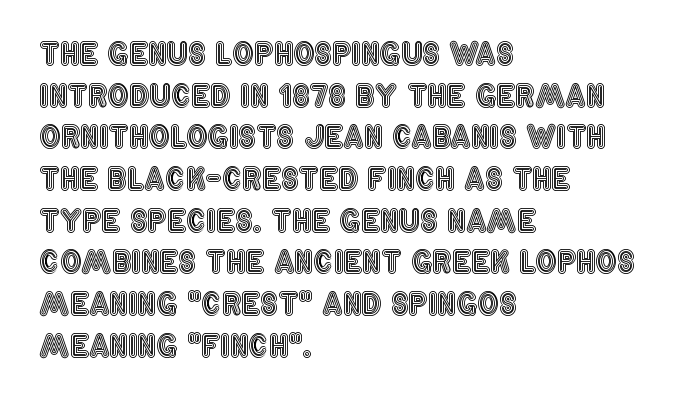
{"italic": "no", "width": "condensed", "x_height": "large", "monospaced": "no", "underline": "no", "align": "left", "line_spacing": "normal", "line_spacing_ratio": 1.39, "letter_spacing": "normal", "letter_spacing_em": 0.0, "glyph_px": 30}
